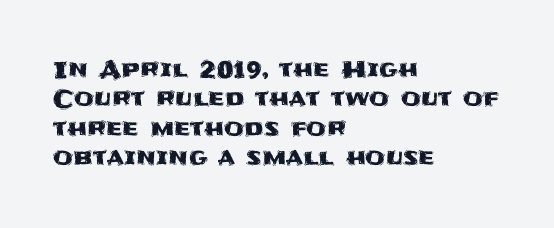
Q: Is the text italic (slanted)? A: No, it is upright.
Q: Is the text underlined? A: No.
Q: How is the paragraph aligned? A: Left-aligned.
Q: Is the spacing between letters normal or unusually wide? A: Normal.
Q: Is the spacing between lines tight, normal or loose? A: Normal.
